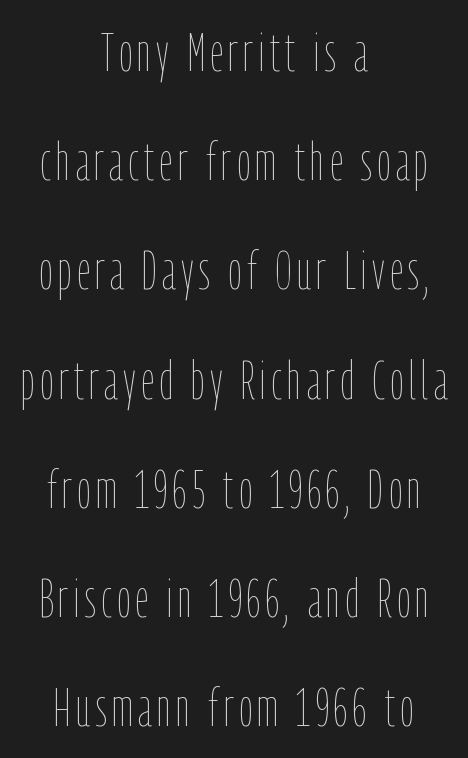
{"italic": "no", "bold": "no", "weight": "thin", "width": "condensed", "stroke_contrast": "low", "x_height": "medium", "monospaced": "no", "underline": "no", "align": "center", "line_spacing": "loose", "line_spacing_ratio": 2.06, "glyph_px": 53}
